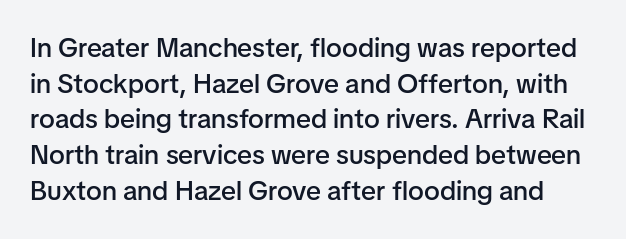
The glyphs are unaccompanied by any horizontal stroke below them. Typographic density is moderately raised because the face is semibold. Letter spacing: default. When letters stand straight like this, we call the style roman or upright.
